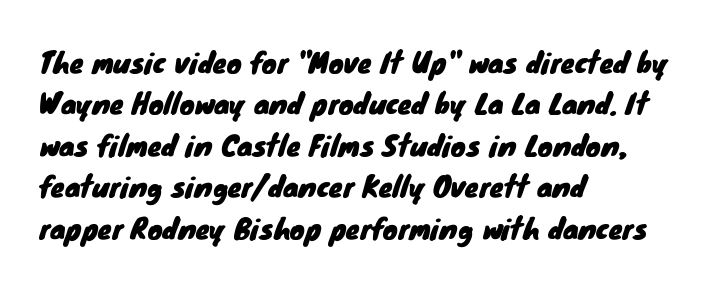
Q: Is the typeface a serif or a sans-serif typeface? A: Sans-serif.
Q: Is the text underlined? A: No.
Q: How is the paragraph aligned? A: Left-aligned.
Q: Is the spacing between letters normal or unusually wide? A: Normal.
Q: Is the spacing between lines tight, normal or loose? A: Normal.
Q: Width (condensed, normal, or wide)? A: Normal.
Q: Stroke contrast? A: Low.
Q: x-height? A: Small.
Q: Monospaced? A: No.
